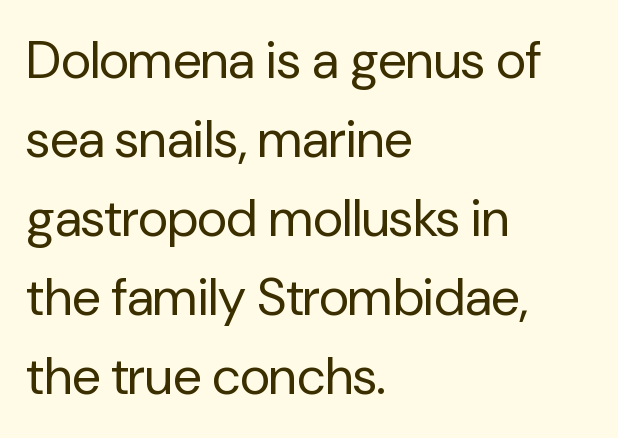
{"serif": "no", "italic": "no", "bold": "no", "weight": "regular", "width": "normal", "stroke_contrast": "low", "x_height": "medium", "monospaced": "no", "underline": "no", "align": "left", "line_spacing": "normal", "line_spacing_ratio": 1.52, "letter_spacing": "normal", "letter_spacing_em": 0.0, "glyph_px": 52}
